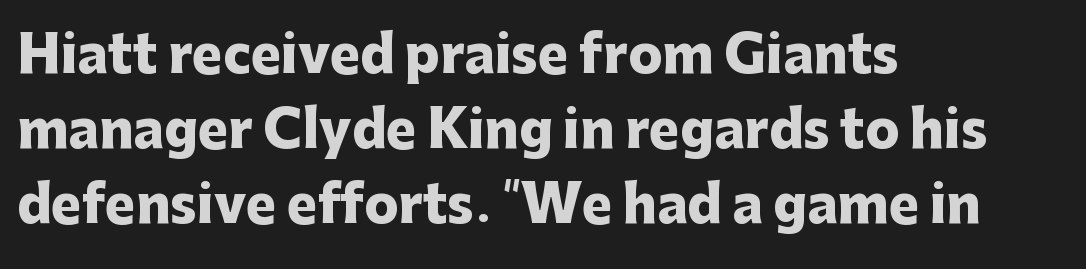
Spacing verdict: proportional, widths tailored to each character. The paragraph has a hard left edge and a soft right edge. The lettering holds an erect, upright posture throughout. Emphasis by weight is at full strength: bold. Serif or sans? Sans — the stroke terminals are bare. How are the letters spaced? Ordinarily, with no added tracking.
